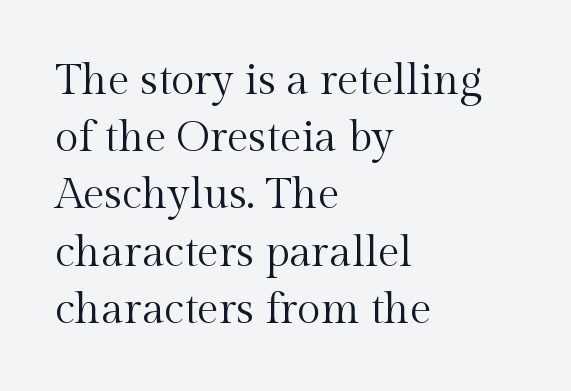
The image shows 43 px regular-weight serif type, upright; set left-aligned, normal line spacing (1.33x), normal letter spacing, not underlined; a medium x-height.
